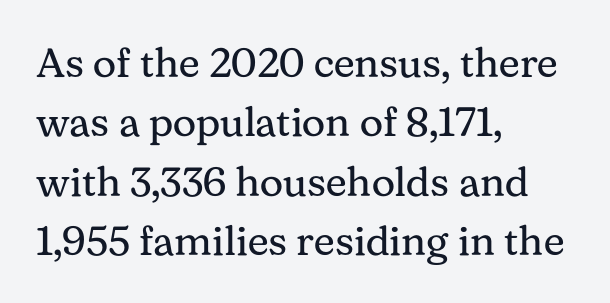
These lines stack with their left ends in a neat column. Stroke terminals: seriffed. A normal amount of white space separates one row of letters from the next. Stems and bowls with no extra thickness — not bold. Glyph-to-glyph distance matches everyday printed text.
